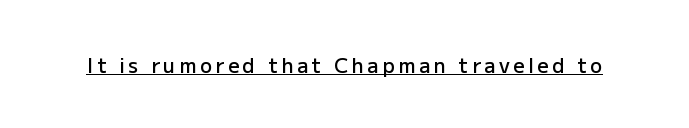
{"italic": "no", "bold": "semi", "underline": "yes", "glyph_px": 20}
